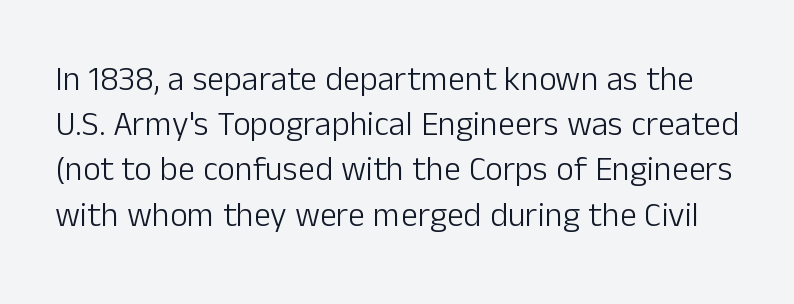
{"serif": "no", "italic": "no", "bold": "no", "weight": "light", "width": "normal", "stroke_contrast": "low", "x_height": "medium", "monospaced": "no", "underline": "no", "line_spacing": "normal", "line_spacing_ratio": 1.33, "letter_spacing": "normal", "letter_spacing_em": 0.0, "glyph_px": 34}
